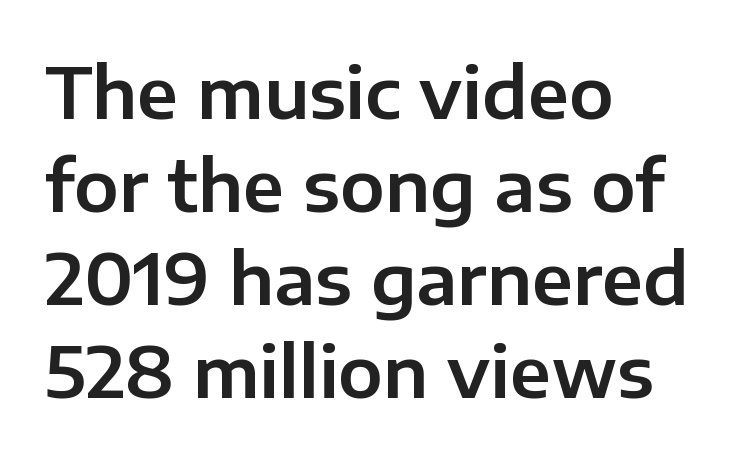
Observe the absence of serifs on each vertical stroke in this sample. Spacing verdict: proportional, widths tailored to each character. Posture: straight, roman, zero tilt. Look at the tracking — it's just the regular setting, nothing added. What's the leading like? Ordinary, nothing unusual. Unmarked baselines from the first word to the last.
